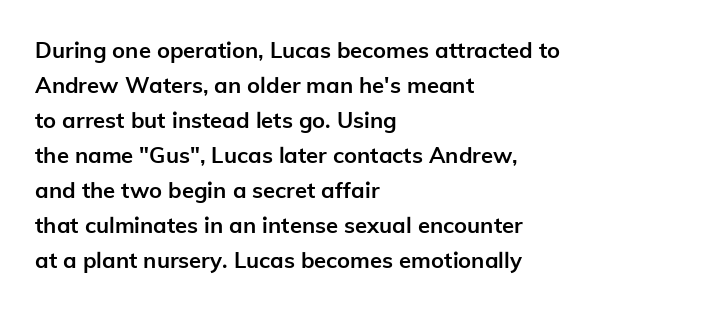
Q: Is the text bold? A: Yes.
Q: Is the text italic (slanted)? A: No, it is upright.
Q: Is the text underlined? A: No.
Q: How is the paragraph aligned? A: Left-aligned.
Q: Is the spacing between letters normal or unusually wide? A: Normal.
Q: Is the spacing between lines tight, normal or loose? A: Normal.
